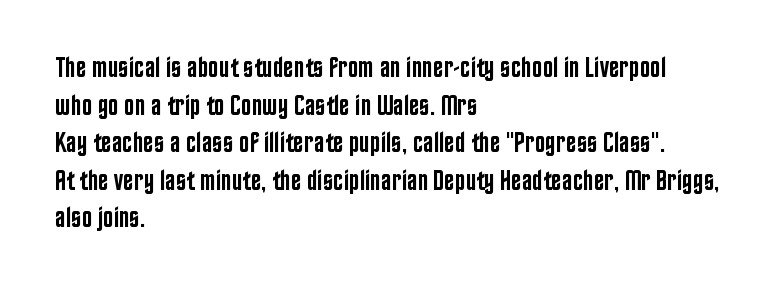
Q: Is the text bold? A: Semi-bold.
Q: Is the text italic (slanted)? A: No, it is upright.
Q: Is the typeface a serif or a sans-serif typeface? A: Sans-serif.
Q: Is the text underlined? A: No.
Q: How is the paragraph aligned? A: Left-aligned.
Q: Is the spacing between letters normal or unusually wide? A: Normal.
Q: Is the spacing between lines tight, normal or loose? A: Normal.
Q: Width (condensed, normal, or wide)? A: Condensed.
Q: Stroke contrast? A: Low.
Q: x-height? A: Large.
Q: Monospaced? A: No.
